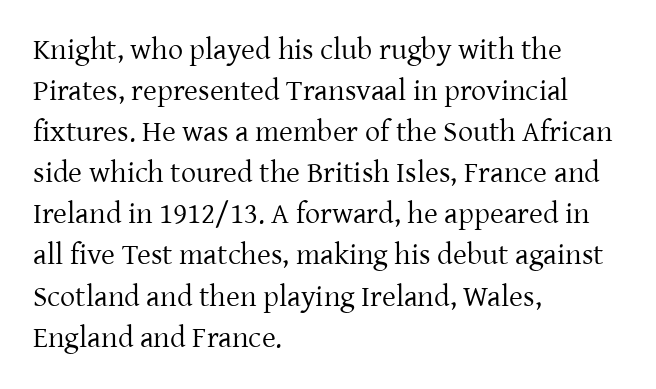
The image shows 30 px regular-weight serif type, upright; set left-aligned, normal line spacing (1.37x), normal letter spacing, not underlined; low stroke contrast and a medium x-height.
